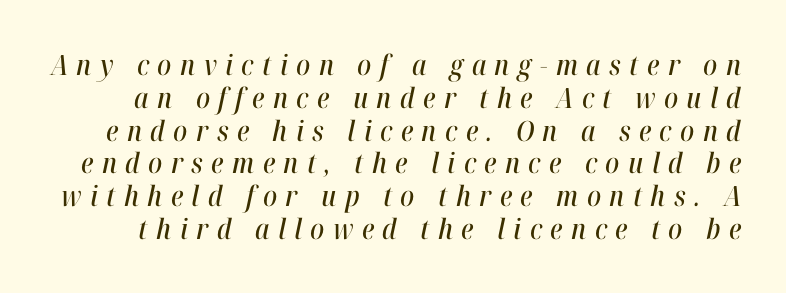
{"italic": "yes", "lean": "right", "slant_degrees": 12, "width": "condensed", "stroke_contrast": "high", "x_height": "medium", "monospaced": "no", "underline": "no", "line_spacing_ratio": 1.17, "letter_spacing": "wide", "letter_spacing_em": 0.3, "glyph_px": 28}
